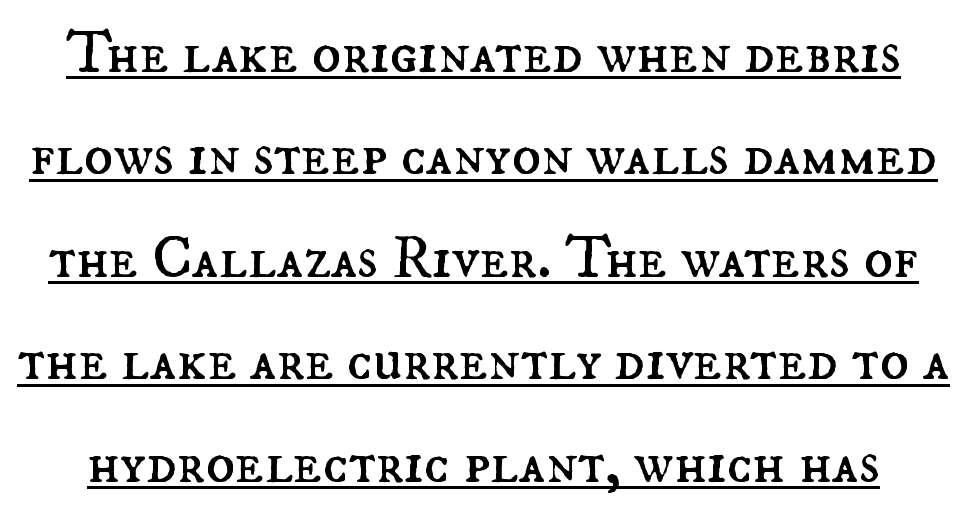
{"italic": "no", "bold": "no", "weight": "regular", "width": "normal", "stroke_contrast": "medium", "x_height": "small", "monospaced": "no", "underline": "yes", "line_spacing": "normal", "line_spacing_ratio": 1.68, "letter_spacing": "normal", "letter_spacing_em": 0.0, "glyph_px": 61}
